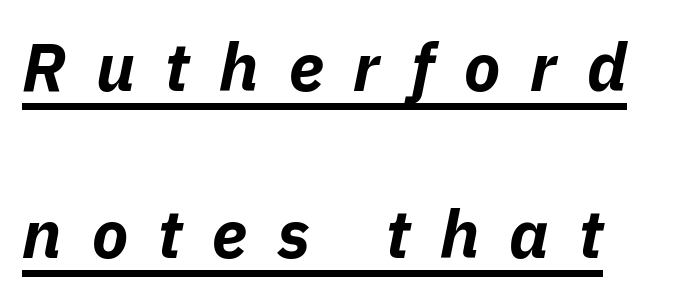
The image shows 67 px bold type, italic (leaning right); set left-aligned, loose line spacing (2.49x), unusually wide letter spacing (+0.45 em), underlined; low stroke contrast and a medium x-height.
